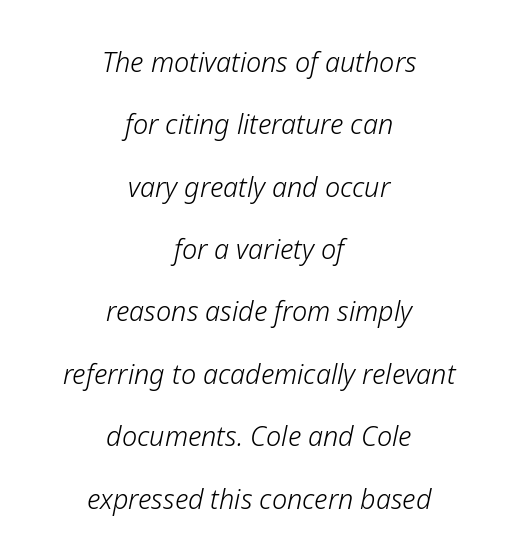
{"italic": "yes", "lean": "right", "slant_degrees": 12, "bold": "no", "underline": "no", "align": "center", "line_spacing": "loose", "line_spacing_ratio": 2.31, "letter_spacing": "normal", "letter_spacing_em": 0.0, "glyph_px": 27}
